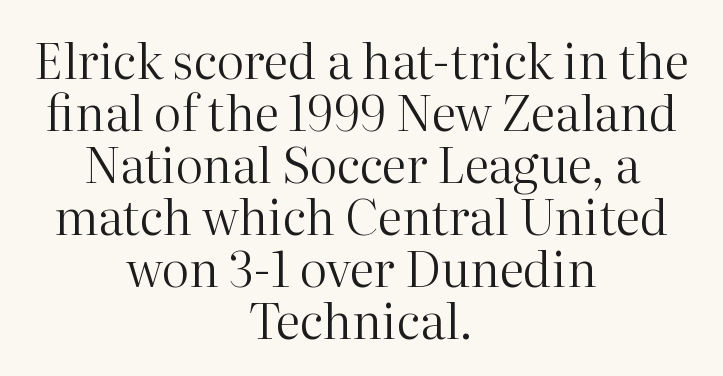
{"serif": "yes", "italic": "no", "bold": "no", "weight": "regular", "width": "normal", "stroke_contrast": "high", "x_height": "medium", "monospaced": "no", "underline": "no", "align": "center", "line_spacing": "tight", "line_spacing_ratio": 1.06, "letter_spacing": "normal", "letter_spacing_em": 0.0, "glyph_px": 49}
